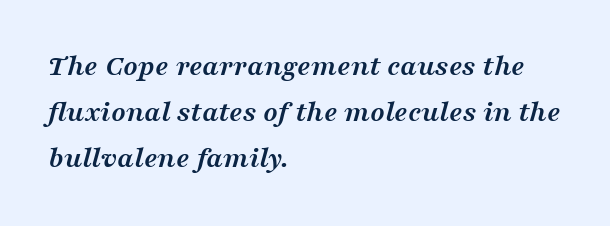
The space beneath each line is pristine and unruled. The text was rendered using a seriffed face with decorative stroke endings. The letters sit at their default tracking, neither squeezed nor spread. A classic flush-left, rag-right setting is used for this passage. This is oblique type, the kind used for emphasis or titles. Summary of weight: heavy, a full bold.
